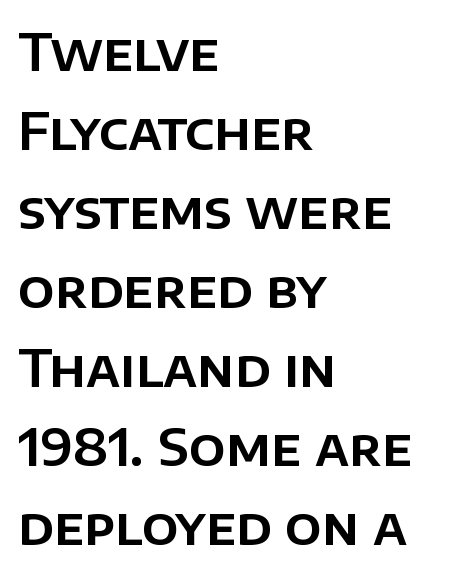
Do the characters align in a grid? No, the font is proportional. Each row of text sits above clean, open space. The block of text has a typical density, with ordinary space between rows. The rendering shows plain stroke endings on the letterforms — a sans-serif design. The paragraph shown leans on its left margin. Style check: upright.
